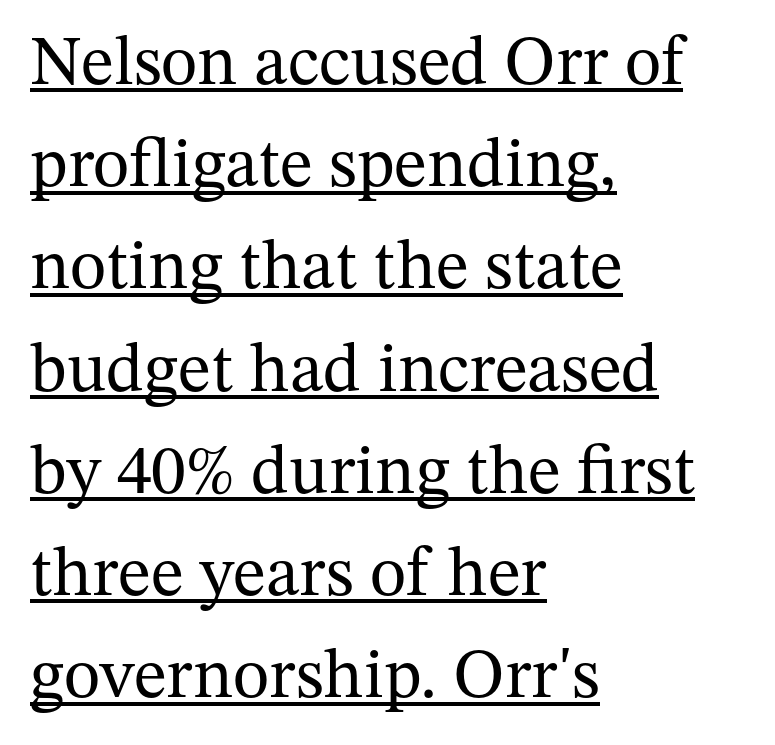
Q: Is the text bold? A: No.
Q: Is the text italic (slanted)? A: No, it is upright.
Q: Is the typeface a serif or a sans-serif typeface? A: Serif.
Q: Is the text underlined? A: Yes.
Q: How is the paragraph aligned? A: Left-aligned.
Q: Is the spacing between letters normal or unusually wide? A: Normal.
Q: Is the spacing between lines tight, normal or loose? A: Normal.
Q: Width (condensed, normal, or wide)? A: Normal.
Q: Stroke contrast? A: Medium.
Q: x-height? A: Medium.
Q: Monospaced? A: No.
